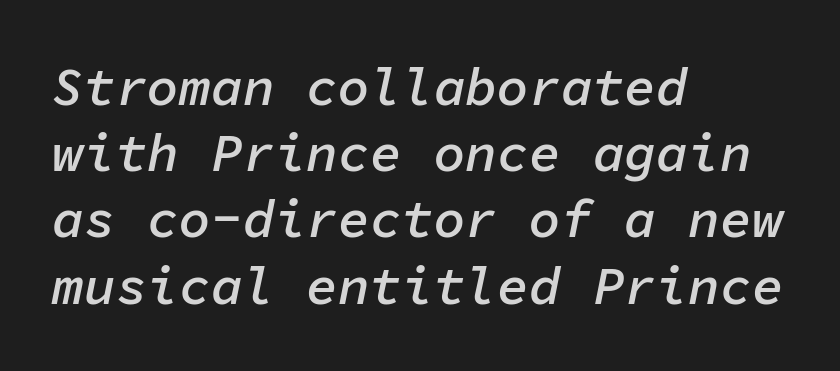
The image shows 53 px semibold type, italic (leaning right), monospaced; set left-aligned, normal line spacing (1.25x), normal letter spacing, not underlined; low stroke contrast and a medium x-height.
